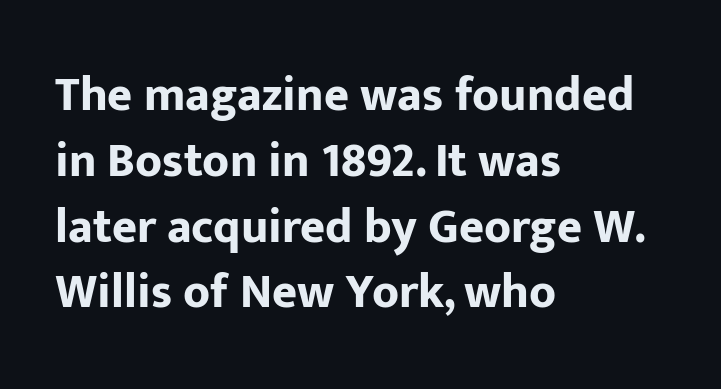
Q: Is the text bold? A: Yes.
Q: Is the text italic (slanted)? A: No, it is upright.
Q: Is the typeface a serif or a sans-serif typeface? A: Sans-serif.
Q: Is the text underlined? A: No.
Q: How is the paragraph aligned? A: Left-aligned.
Q: Is the spacing between letters normal or unusually wide? A: Normal.
Q: Is the spacing between lines tight, normal or loose? A: Normal.
Q: Width (condensed, normal, or wide)? A: Normal.
Q: Stroke contrast? A: Low.
Q: x-height? A: Medium.
Q: Monospaced? A: No.
